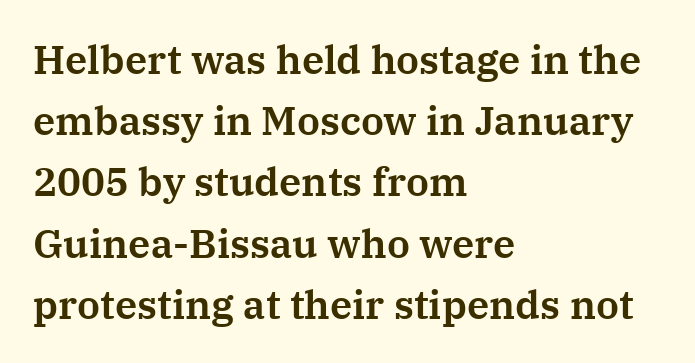
Q: Is the text italic (slanted)? A: No, it is upright.
Q: Is the typeface a serif or a sans-serif typeface? A: Serif.
Q: Is the text underlined? A: No.
Q: How is the paragraph aligned? A: Left-aligned.
Q: Is the spacing between letters normal or unusually wide? A: Normal.
Q: Is the spacing between lines tight, normal or loose? A: Normal.
Q: Width (condensed, normal, or wide)? A: Normal.
Q: Stroke contrast? A: Medium.
Q: x-height? A: Medium.
Q: Monospaced? A: No.
